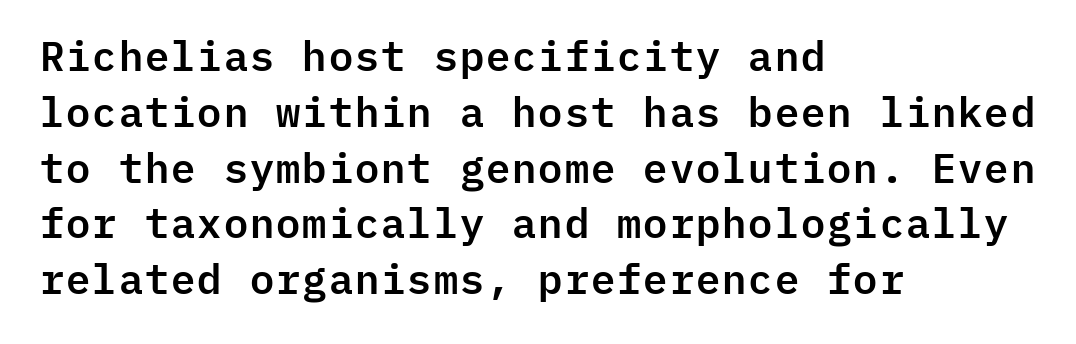
No extra tracking has been applied to these lines. Designer's note — italics off, roman on. Vertical spacing — default. Quick note: underline off. Examine the stroke ends and you'll find no serifs. Typeset ragged right — the left edge is the straight one.
